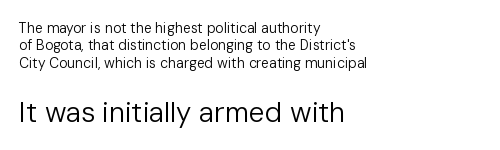
{"serif": "no", "italic": "no", "bold": "no", "weight": "regular", "width": "normal", "stroke_contrast": "low", "x_height": "medium", "monospaced": "no", "underline": "no", "align": "left", "line_spacing": "normal", "line_spacing_ratio": 1.25, "letter_spacing": "normal", "letter_spacing_em": 0.0, "larger_block": "second", "size_ratio": 2.0, "glyph_px": 28}
